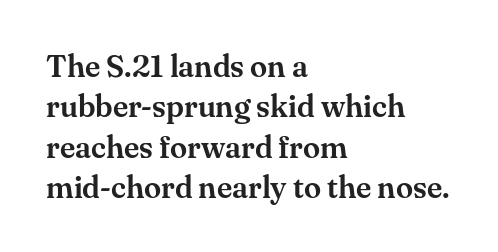
{"serif": "yes", "italic": "no", "width": "normal", "stroke_contrast": "medium", "x_height": "small", "monospaced": "no", "underline": "no", "align": "left", "line_spacing": "normal", "line_spacing_ratio": 1.3, "letter_spacing": "normal", "letter_spacing_em": 0.0, "glyph_px": 31}
